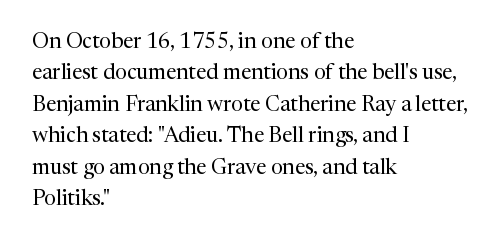
The image shows 21 px text type, upright; set left-aligned, normal line spacing (1.5x), normal letter spacing, not underlined.
